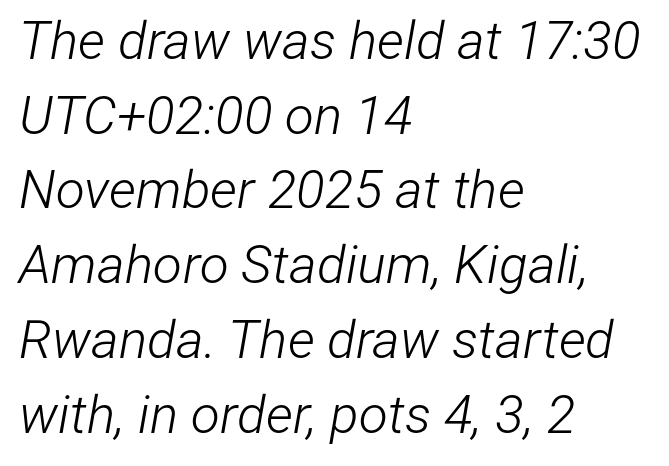
{"italic": "yes", "lean": "right", "slant_degrees": 12, "bold": "no", "weight": "light", "width": "condensed", "stroke_contrast": "low", "x_height": "medium", "monospaced": "no", "underline": "no", "align": "left", "line_spacing": "normal", "line_spacing_ratio": 1.41, "letter_spacing": "normal", "letter_spacing_em": 0.0, "glyph_px": 53}
